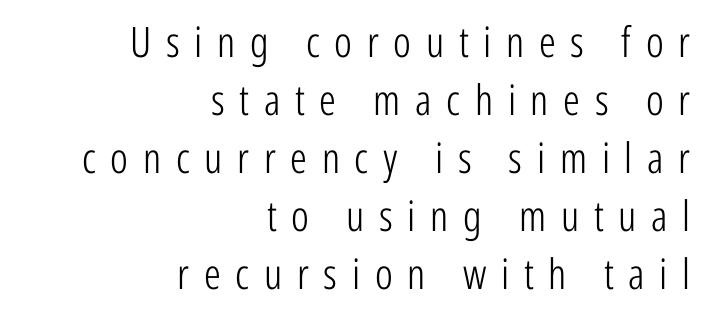
{"serif": "no", "italic": "no", "bold": "no", "weight": "light", "width": "condensed", "stroke_contrast": "low", "x_height": "medium", "monospaced": "no", "underline": "no", "align": "right", "line_spacing": "normal", "line_spacing_ratio": 1.38, "letter_spacing": "wide", "letter_spacing_em": 0.35, "glyph_px": 42}
